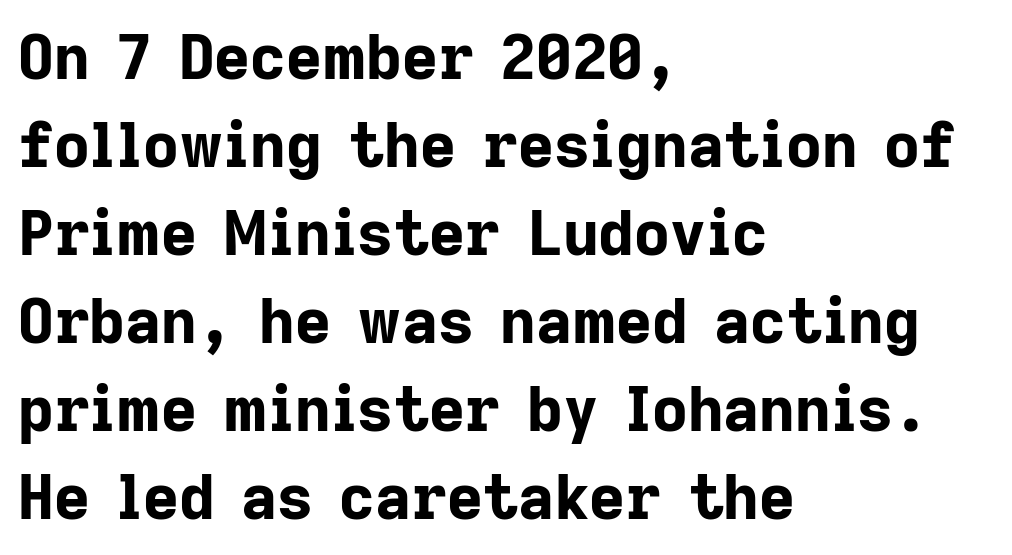
{"serif": "no", "italic": "no", "bold": "yes", "weight": "bold", "width": "normal", "stroke_contrast": "low", "x_height": "medium", "monospaced": "no", "underline": "no", "align": "left", "line_spacing": "normal", "line_spacing_ratio": 1.42, "letter_spacing": "normal", "letter_spacing_em": 0.0, "glyph_px": 62}
